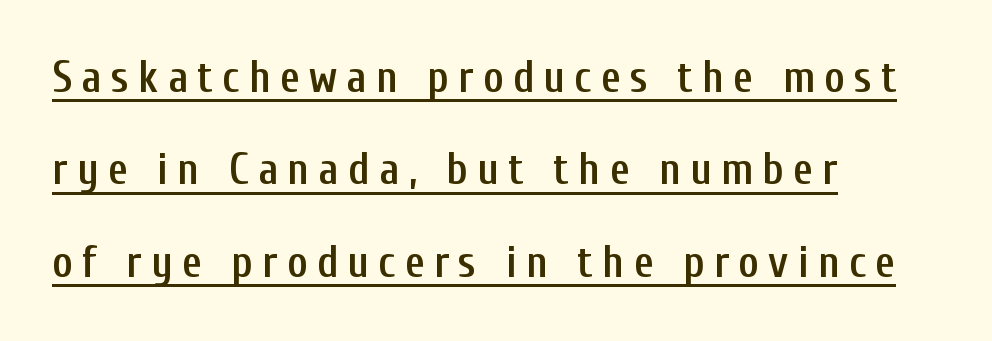
{"serif": "no", "italic": "no", "bold": "semi", "weight": "semibold", "width": "condensed", "stroke_contrast": "low", "x_height": "medium", "monospaced": "no", "underline": "yes", "align": "left", "line_spacing": "loose", "line_spacing_ratio": 2.1, "letter_spacing": "wide", "letter_spacing_em": 0.21, "glyph_px": 44}
